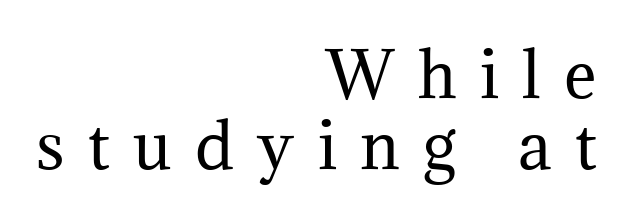
Q: Is the text bold? A: No.
Q: Is the text italic (slanted)? A: No, it is upright.
Q: Is the typeface a serif or a sans-serif typeface? A: Serif.
Q: Is the text underlined? A: No.
Q: How is the paragraph aligned? A: Right-aligned.
Q: Is the spacing between letters normal or unusually wide? A: Unusually wide.
Q: Is the spacing between lines tight, normal or loose? A: Tight.
Q: Width (condensed, normal, or wide)? A: Normal.
Q: Stroke contrast? A: Medium.
Q: x-height? A: Medium.
Q: Monospaced? A: No.
